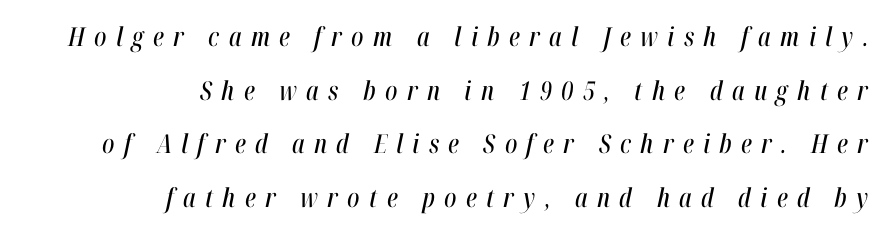
{"italic": "yes", "lean": "right", "slant_degrees": 12, "underline": "no", "align": "right", "line_spacing": "loose", "line_spacing_ratio": 2.06, "letter_spacing": "wide", "letter_spacing_em": 0.36, "glyph_px": 26}
